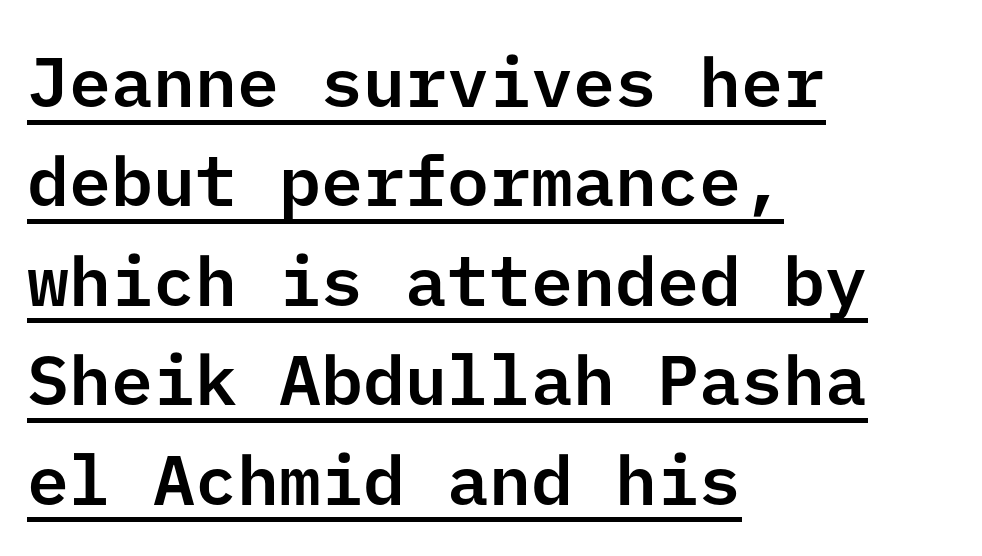
{"serif": "no", "italic": "no", "width": "normal", "stroke_contrast": "low", "x_height": "medium", "underline": "yes", "align": "left", "line_spacing": "normal", "line_spacing_ratio": 1.42, "letter_spacing": "normal", "letter_spacing_em": 0.0, "glyph_px": 70}
